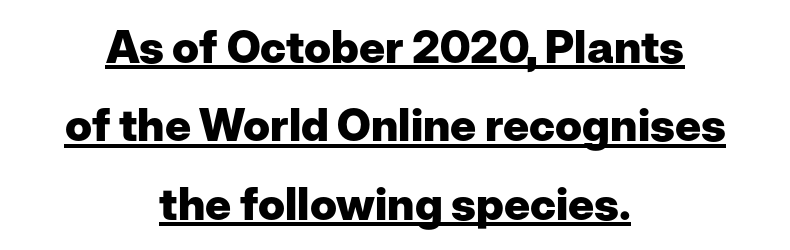
Q: Is the text bold? A: Yes.
Q: Is the text italic (slanted)? A: No, it is upright.
Q: Is the typeface a serif or a sans-serif typeface? A: Sans-serif.
Q: Is the text underlined? A: Yes.
Q: How is the paragraph aligned? A: Centered.
Q: Is the spacing between letters normal or unusually wide? A: Normal.
Q: Width (condensed, normal, or wide)? A: Normal.
Q: Stroke contrast? A: Low.
Q: x-height? A: Medium.
Q: Monospaced? A: No.
